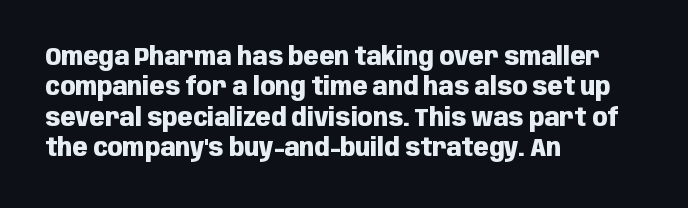
Q: Is the text bold? A: Yes.
Q: Is the text italic (slanted)? A: No, it is upright.
Q: Is the text underlined? A: No.
Q: How is the paragraph aligned? A: Left-aligned.
Q: Is the spacing between letters normal or unusually wide? A: Normal.
